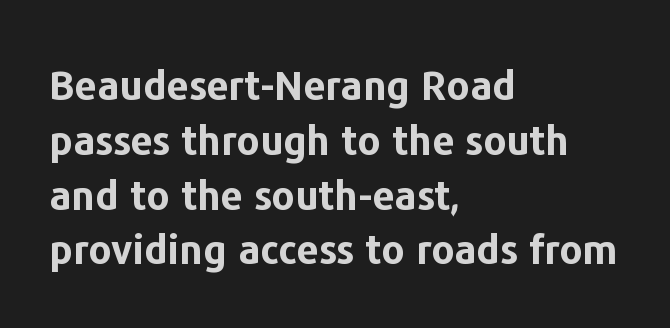
{"serif": "no", "italic": "no", "bold": "yes", "weight": "bold", "width": "normal", "stroke_contrast": "low", "x_height": "medium", "monospaced": "no", "underline": "no", "align": "left", "line_spacing": "normal", "line_spacing_ratio": 1.37, "letter_spacing": "normal", "letter_spacing_em": 0.0, "glyph_px": 40}
